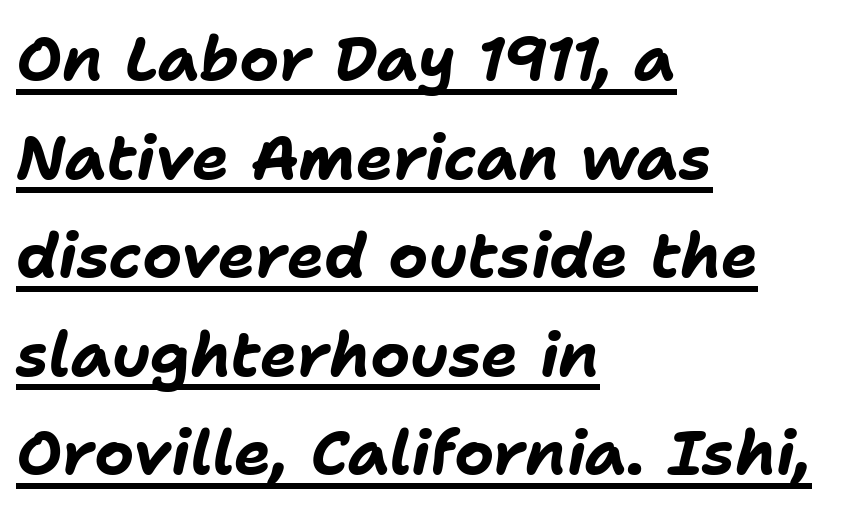
Pretty heavy lettering here — definitely bold. A student would call this left alignment; a typographer would say flush left, rag right. Quick note: underline on. Successive baselines arrive at the customary interval.
